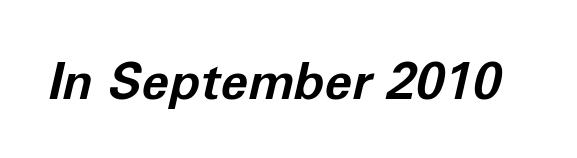
The strip under each line holds only bare page. Tracking value appears to be zero — textbook default spacing. Every letter is thick-stroked: bold, no question. Is the type slanted? Yes — the strokes lean at a clear angle.
